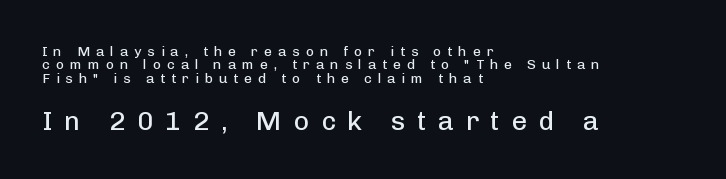
The image shows 27 px text type, upright; set left-aligned, tight line spacing (0.96x), unusually wide letter spacing (+0.42 em), not underlined; the second (bottom) block is 1.93x larger.
